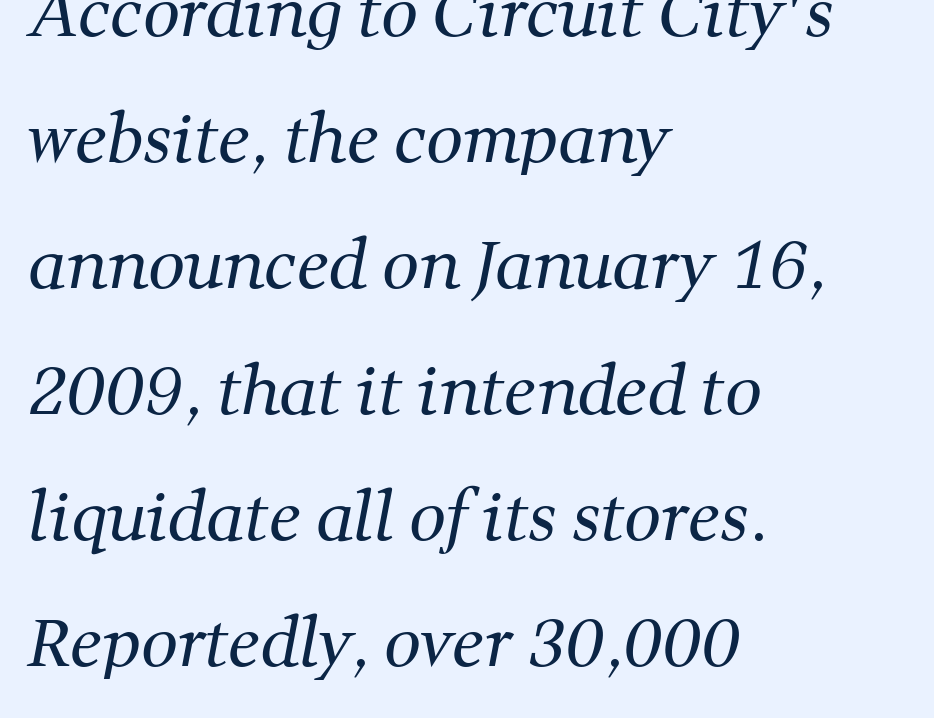
Plain, unruled lines of type. Horizontal bands of white between lines are thick stripes. Looks like regular typesetting: each glyph gets only the width it needs. The strokes are not fattened; the text isn't bold. The gaps between neighbouring characters are ordinary and unremarkable. This rendering employs a face with finishing strokes, i.e., a serif.
